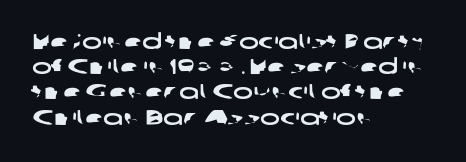
{"underline": "no", "align": "left", "line_spacing_ratio": 1.2, "letter_spacing": "normal", "letter_spacing_em": 0.0, "glyph_px": 21}
